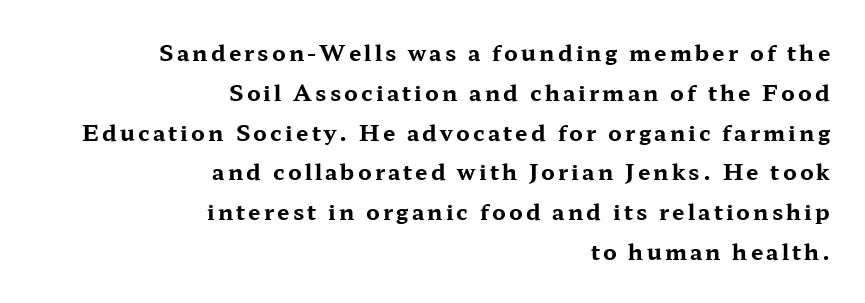
{"italic": "no", "bold": "yes", "underline": "no", "align": "right", "line_spacing_ratio": 1.81, "glyph_px": 22}
